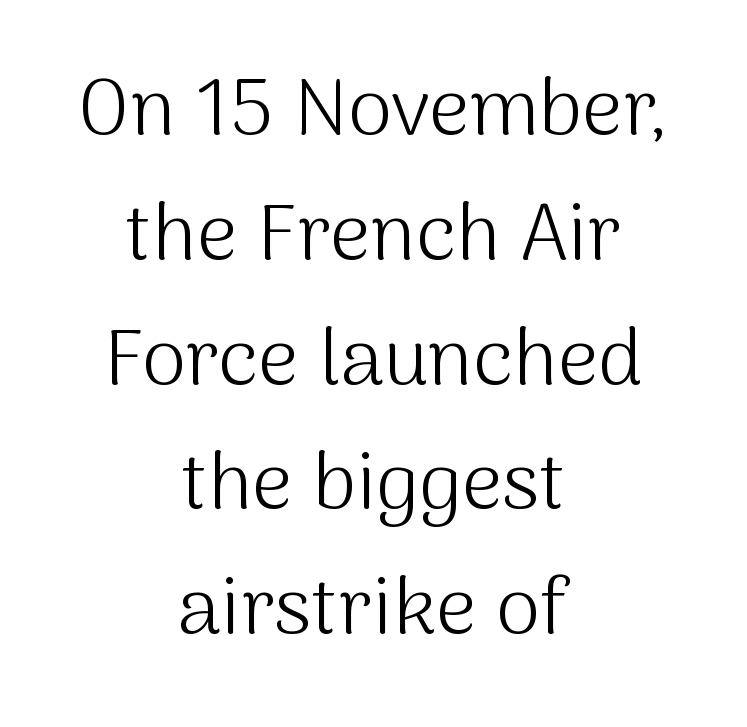
{"serif": "no", "italic": "no", "bold": "no", "weight": "light", "width": "normal", "stroke_contrast": "medium", "x_height": "medium", "monospaced": "no", "underline": "no", "align": "center", "line_spacing": "normal", "line_spacing_ratio": 1.56, "letter_spacing": "normal", "letter_spacing_em": 0.0, "glyph_px": 80}
